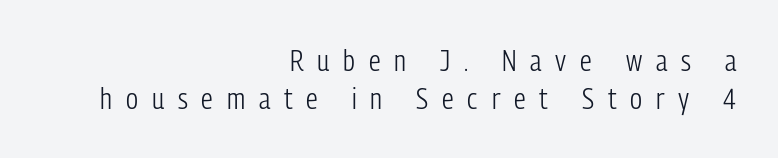
Q: Is the text bold? A: No.
Q: Is the text italic (slanted)? A: No, it is upright.
Q: Is the typeface a serif or a sans-serif typeface? A: Sans-serif.
Q: Is the text underlined? A: No.
Q: How is the paragraph aligned? A: Right-aligned.
Q: Is the spacing between letters normal or unusually wide? A: Unusually wide.
Q: Is the spacing between lines tight, normal or loose? A: Normal.
Q: Width (condensed, normal, or wide)? A: Condensed.
Q: Stroke contrast? A: Low.
Q: x-height? A: Medium.
Q: Monospaced? A: No.
